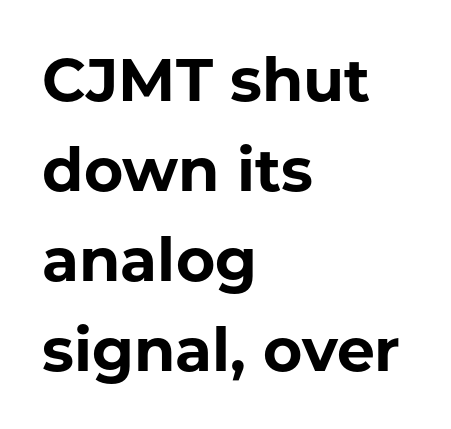
Q: Is the text bold? A: Yes.
Q: Is the text italic (slanted)? A: No, it is upright.
Q: Is the typeface a serif or a sans-serif typeface? A: Sans-serif.
Q: Is the text underlined? A: No.
Q: How is the paragraph aligned? A: Left-aligned.
Q: Is the spacing between letters normal or unusually wide? A: Normal.
Q: Is the spacing between lines tight, normal or loose? A: Normal.
Q: Width (condensed, normal, or wide)? A: Normal.
Q: Stroke contrast? A: Low.
Q: x-height? A: Medium.
Q: Monospaced? A: No.
